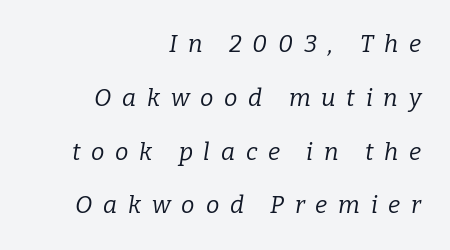
One glance says open: line gaps are wider than usual. Honestly, the letter spacing is so wide it's the main thing you notice. Descenders hang freely into open space. The setting favours the right margin, as signatures and pull-quotes sometimes do. Would a proofreader flag this as italicized? Yes. Think standard paragraph weight, or any step lighter than that.
